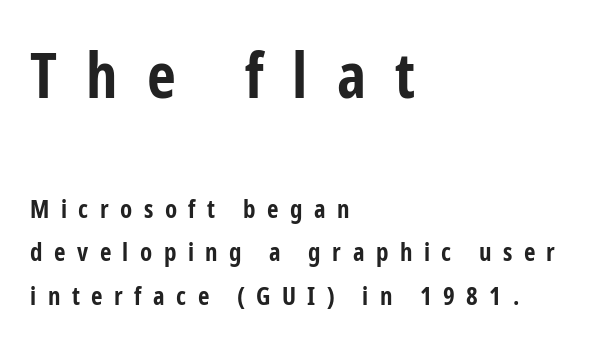
The image shows 63 px bold, condensed sans-serif type, upright; set left-aligned, line spacing 1.75x, unusually wide letter spacing (+0.46 em), not underlined; the first (top) block is 2.52x larger; low stroke contrast and a medium x-height.
